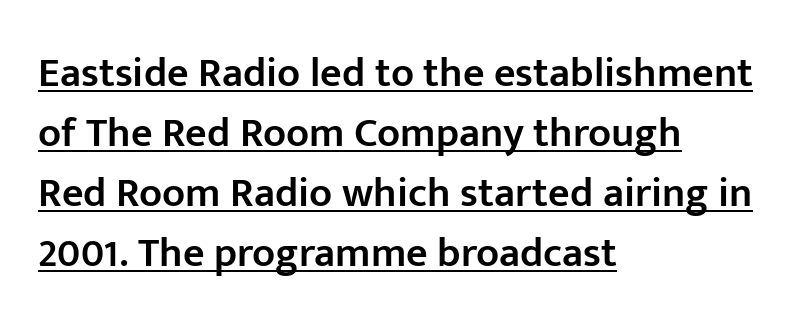
Q: Is the text bold? A: Semi-bold.
Q: Is the text italic (slanted)? A: No, it is upright.
Q: Is the typeface a serif or a sans-serif typeface? A: Sans-serif.
Q: Is the text underlined? A: Yes.
Q: How is the paragraph aligned? A: Left-aligned.
Q: Is the spacing between letters normal or unusually wide? A: Normal.
Q: Is the spacing between lines tight, normal or loose? A: Normal.
Q: Width (condensed, normal, or wide)? A: Normal.
Q: Stroke contrast? A: Low.
Q: x-height? A: Medium.
Q: Monospaced? A: No.
